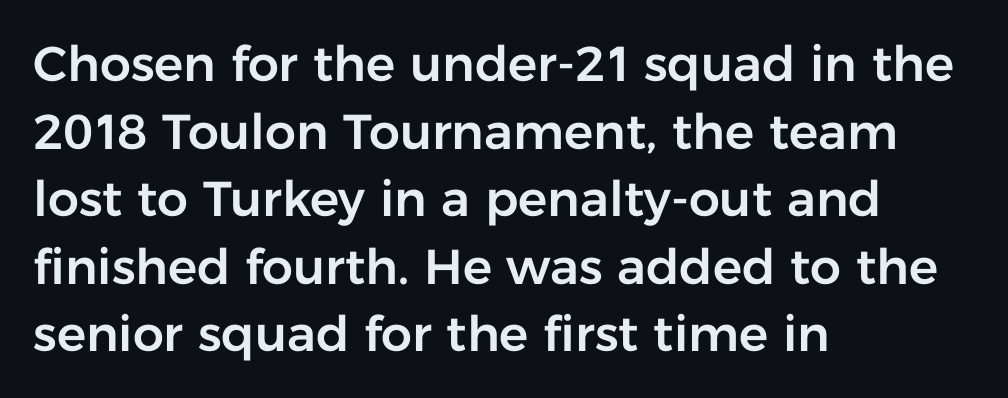
{"serif": "no", "italic": "no", "width": "normal", "stroke_contrast": "low", "x_height": "medium", "monospaced": "no", "underline": "no", "align": "left", "line_spacing": "normal", "line_spacing_ratio": 1.38, "letter_spacing": "normal", "letter_spacing_em": 0.0, "glyph_px": 49}
